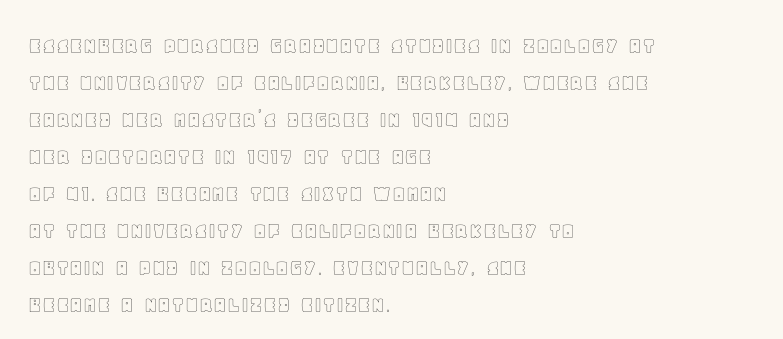
Q: Is the text italic (slanted)? A: No, it is upright.
Q: Is the text underlined? A: No.
Q: How is the paragraph aligned? A: Left-aligned.
Q: Is the spacing between letters normal or unusually wide? A: Normal.
Q: Is the spacing between lines tight, normal or loose? A: Normal.
